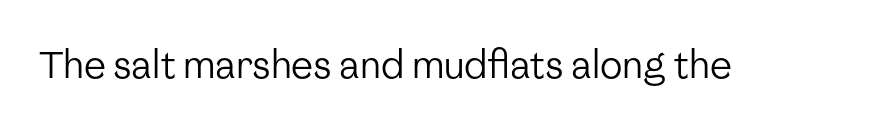
Q: Is the text bold? A: No.
Q: Is the text italic (slanted)? A: No, it is upright.
Q: Is the typeface a serif or a sans-serif typeface? A: Sans-serif.
Q: Is the text underlined? A: No.
Q: Is the spacing between letters normal or unusually wide? A: Normal.
Q: Width (condensed, normal, or wide)? A: Normal.
Q: Stroke contrast? A: Low.
Q: x-height? A: Medium.
Q: Monospaced? A: No.
